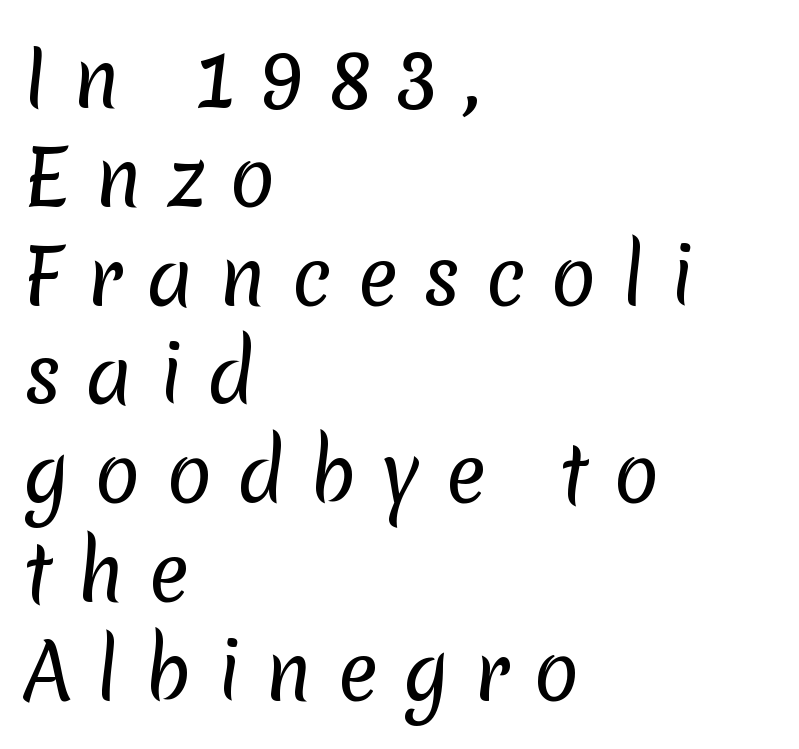
{"serif": "no", "bold": "no", "weight": "regular", "width": "normal", "stroke_contrast": "low", "x_height": "medium", "monospaced": "no", "underline": "no", "align": "left", "line_spacing": "normal", "line_spacing_ratio": 1.3, "letter_spacing": "wide", "letter_spacing_em": 0.32, "glyph_px": 76}
